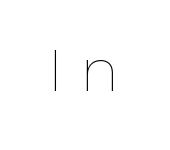
The image shows 59 px thin type, upright; set unusually wide letter spacing (+0.27 em), not underlined; low stroke contrast and a medium x-height.
